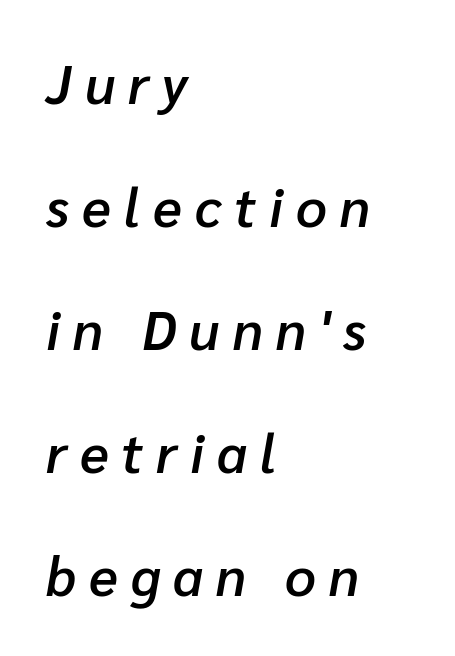
Q: Is the text bold? A: Semi-bold.
Q: Is the text italic (slanted)? A: Yes, it leans right by about 10 degrees.
Q: Is the text underlined? A: No.
Q: How is the paragraph aligned? A: Left-aligned.
Q: Is the spacing between letters normal or unusually wide? A: Unusually wide.
Q: Is the spacing between lines tight, normal or loose? A: Loose.
Q: Width (condensed, normal, or wide)? A: Normal.
Q: Stroke contrast? A: Low.
Q: x-height? A: Medium.
Q: Monospaced? A: No.
